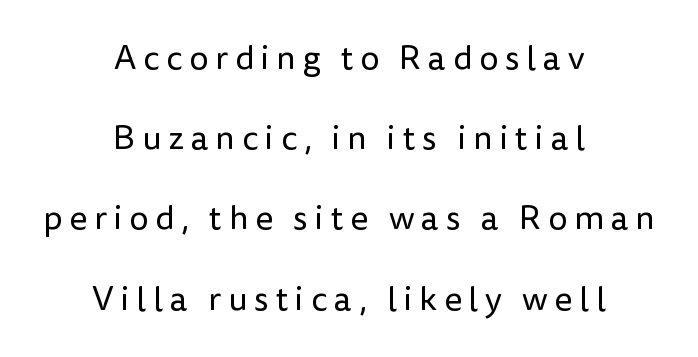
Q: Is the text bold? A: No.
Q: Is the text italic (slanted)? A: No, it is upright.
Q: Is the typeface a serif or a sans-serif typeface? A: Sans-serif.
Q: Is the text underlined? A: No.
Q: How is the paragraph aligned? A: Centered.
Q: Is the spacing between letters normal or unusually wide? A: Unusually wide.
Q: Is the spacing between lines tight, normal or loose? A: Loose.
Q: Width (condensed, normal, or wide)? A: Normal.
Q: Stroke contrast? A: Low.
Q: x-height? A: Medium.
Q: Monospaced? A: No.
